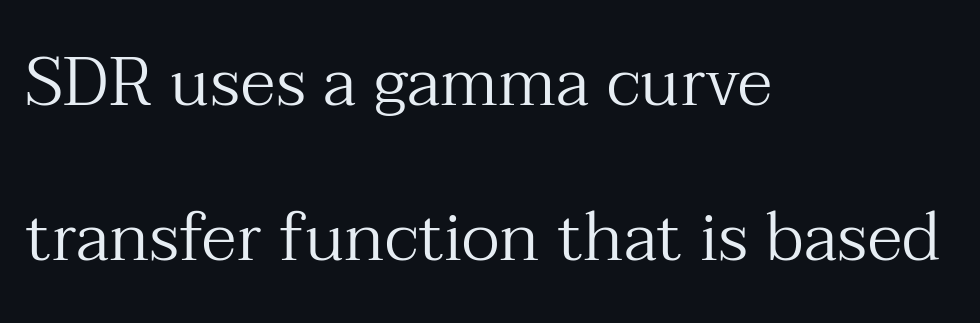
Each new line begins a long way beneath the previous one. The passage shown is typeset with a serif family. Posture: upright roman. You could not count columns in this text — the font is proportionally spaced.
